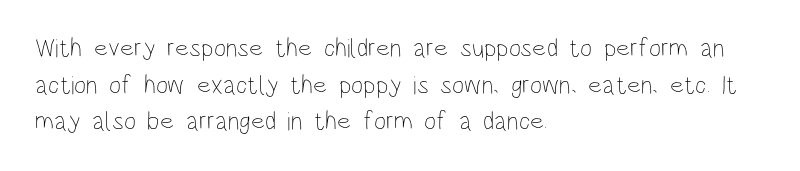
The image shows 26 px text type, upright; set left-aligned, normal line spacing (1.41x), normal letter spacing, not underlined.
